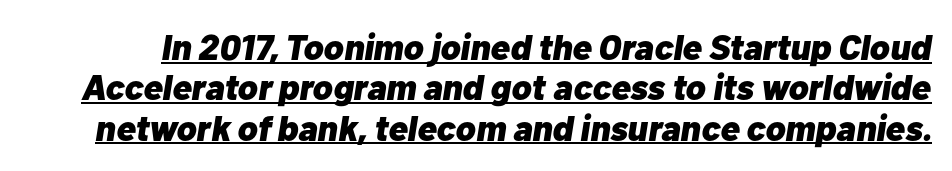
{"italic": "yes", "lean": "right", "slant_degrees": 10, "bold": "yes", "weight": "heavy", "width": "normal", "stroke_contrast": "low", "x_height": "medium", "monospaced": "no", "underline": "yes", "line_spacing": "tight", "line_spacing_ratio": 1.12, "letter_spacing": "normal", "letter_spacing_em": 0.0, "glyph_px": 36}
